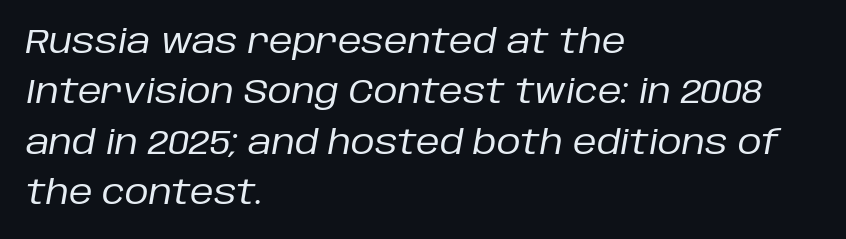
{"italic": "yes", "lean": "right", "slant_degrees": 10, "bold": "no", "weight": "regular", "width": "normal", "stroke_contrast": "low", "x_height": "large", "monospaced": "no", "underline": "no", "align": "left", "line_spacing": "normal", "line_spacing_ratio": 1.53, "letter_spacing": "normal", "letter_spacing_em": 0.0, "glyph_px": 33}
